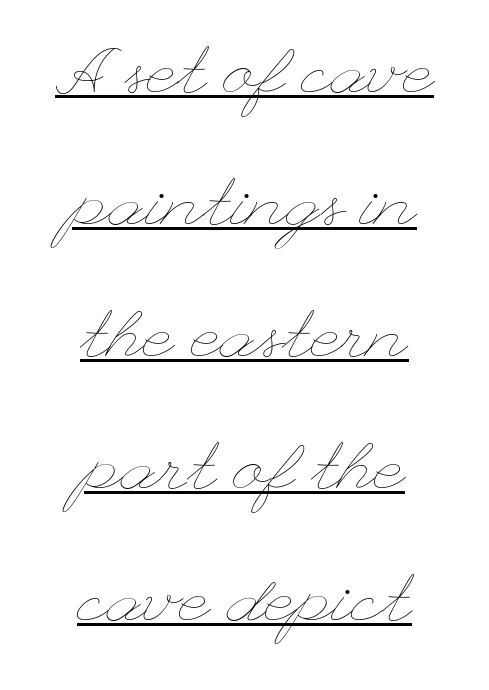
The strokes are not fattened; the text isn't bold. Each line is balanced around a shared central axis. Short note: letters normally spaced. The vertical gap from one line to the next is large.
